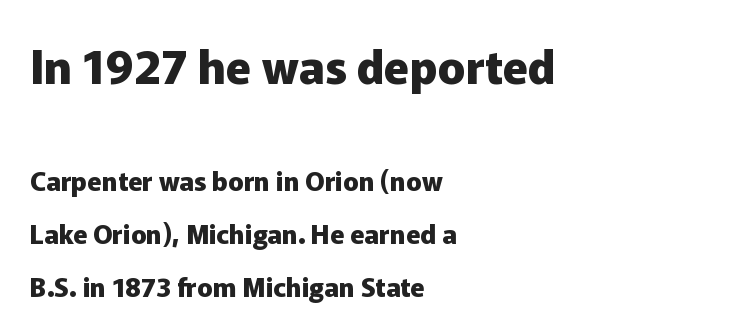
Q: Is the text bold? A: Yes.
Q: Is the text italic (slanted)? A: No, it is upright.
Q: Is the typeface a serif or a sans-serif typeface? A: Sans-serif.
Q: Is the text underlined? A: No.
Q: How is the paragraph aligned? A: Left-aligned.
Q: Is the spacing between letters normal or unusually wide? A: Normal.
Q: Is the spacing between lines tight, normal or loose? A: Loose.
Q: Which block of text is set in a larger size, the first (top) or the second (bottom)? A: The first (top) one.
Q: Width (condensed, normal, or wide)? A: Normal.
Q: Stroke contrast? A: Low.
Q: x-height? A: Medium.
Q: Monospaced? A: No.
